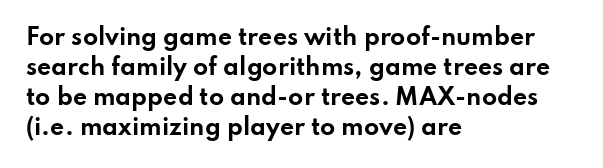
The paragraph shown leans on its left margin. This block has exactly the height ordinary leading produces. Italic: no, the glyphs are upright roman. The baseline area is clear.
